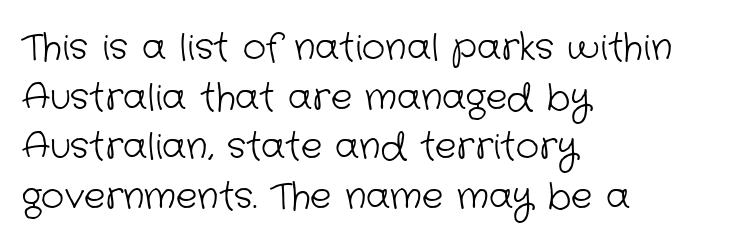
The image shows 36 px light sans-serif type; set left-aligned, normal line spacing (1.38x), normal letter spacing, not underlined; low stroke contrast and a medium x-height.
